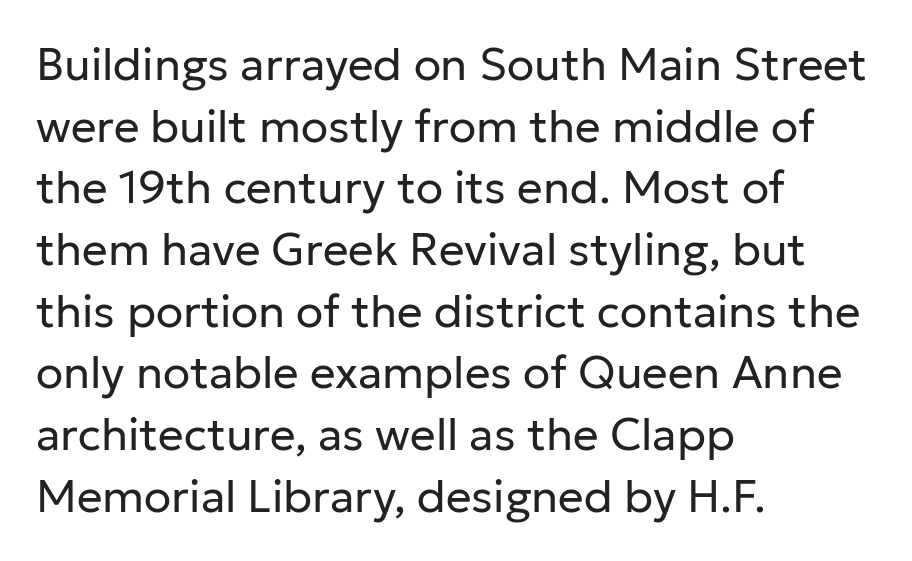
Q: Is the text bold? A: No.
Q: Is the text italic (slanted)? A: No, it is upright.
Q: Is the typeface a serif or a sans-serif typeface? A: Sans-serif.
Q: Is the text underlined? A: No.
Q: How is the paragraph aligned? A: Left-aligned.
Q: Is the spacing between letters normal or unusually wide? A: Normal.
Q: Is the spacing between lines tight, normal or loose? A: Normal.
Q: Width (condensed, normal, or wide)? A: Normal.
Q: Stroke contrast? A: Low.
Q: x-height? A: Medium.
Q: Monospaced? A: No.
